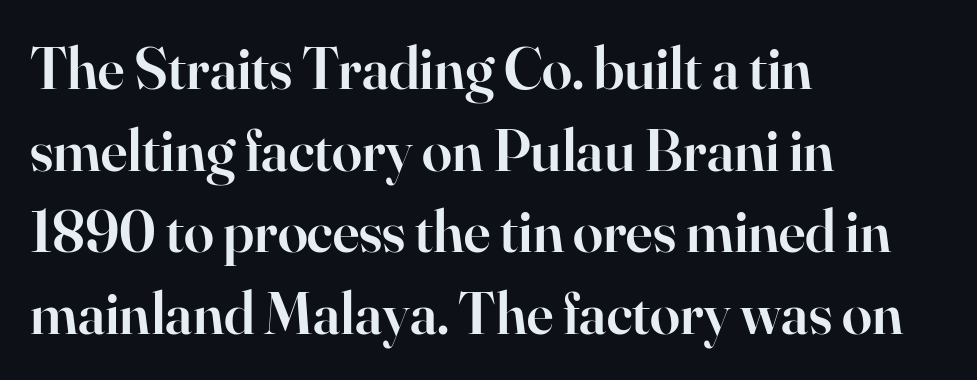
Q: Is the text bold? A: Semi-bold.
Q: Is the text italic (slanted)? A: No, it is upright.
Q: Is the typeface a serif or a sans-serif typeface? A: Serif.
Q: Is the text underlined? A: No.
Q: How is the paragraph aligned? A: Left-aligned.
Q: Is the spacing between letters normal or unusually wide? A: Normal.
Q: Is the spacing between lines tight, normal or loose? A: Normal.
Q: Width (condensed, normal, or wide)? A: Normal.
Q: Stroke contrast? A: High.
Q: x-height? A: Small.
Q: Monospaced? A: No.
